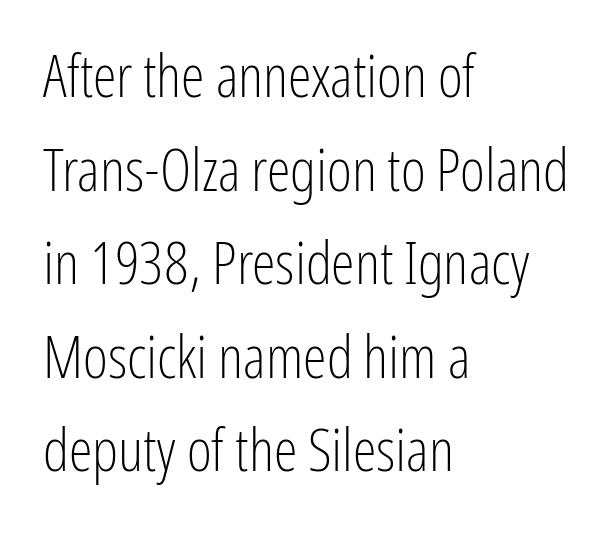
The image shows 60 px light, condensed sans-serif type, upright; set left-aligned, normal line spacing (1.56x), normal letter spacing, not underlined; low stroke contrast and a medium x-height.
